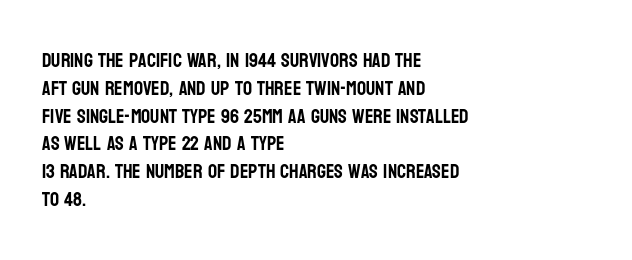
The image shows 20 px text type, upright; set left-aligned, normal line spacing (1.39x), normal letter spacing, not underlined.
